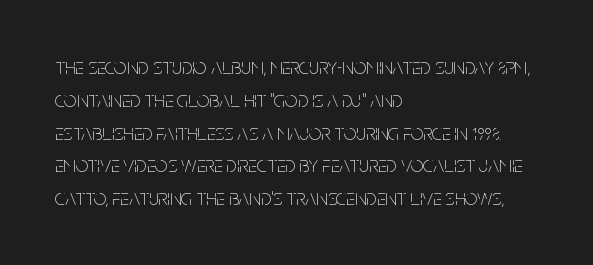
{"italic": "no", "bold": "no", "underline": "no", "align": "left", "line_spacing": "normal", "line_spacing_ratio": 1.49, "letter_spacing": "normal", "letter_spacing_em": 0.0, "glyph_px": 22}
